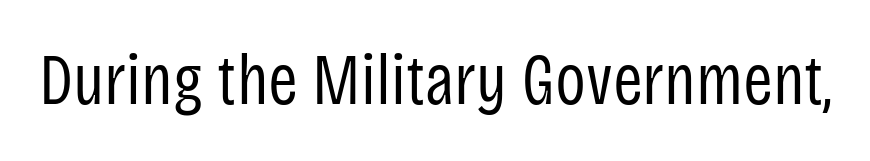
Q: Is the text bold? A: No.
Q: Is the text italic (slanted)? A: No, it is upright.
Q: Is the typeface a serif or a sans-serif typeface? A: Sans-serif.
Q: Is the text underlined? A: No.
Q: Is the spacing between letters normal or unusually wide? A: Normal.
Q: Width (condensed, normal, or wide)? A: Condensed.
Q: Stroke contrast? A: Low.
Q: x-height? A: Large.
Q: Monospaced? A: No.
